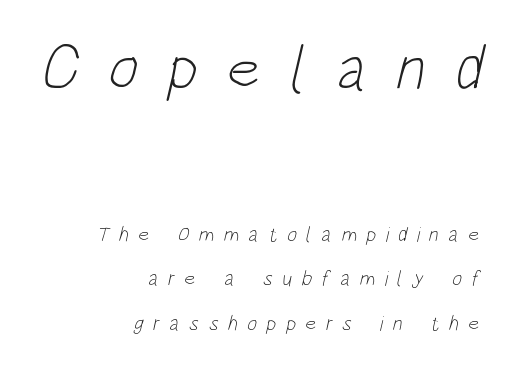
Q: Is the text bold? A: No.
Q: Is the typeface a serif or a sans-serif typeface? A: Sans-serif.
Q: Is the text underlined? A: No.
Q: How is the paragraph aligned? A: Right-aligned.
Q: Is the spacing between letters normal or unusually wide? A: Unusually wide.
Q: Is the spacing between lines tight, normal or loose? A: Loose.
Q: Which block of text is set in a larger size, the first (top) or the second (bottom)? A: The first (top) one.
Q: Width (condensed, normal, or wide)? A: Condensed.
Q: Stroke contrast? A: Low.
Q: x-height? A: Large.
Q: Monospaced? A: No.
